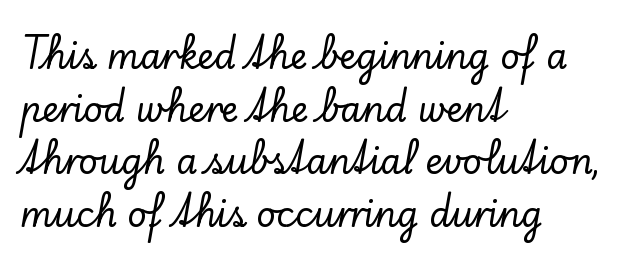
The image shows 34 px serif type; set left-aligned, normal line spacing (1.55x), normal letter spacing, not underlined; low stroke contrast and a small x-height.
